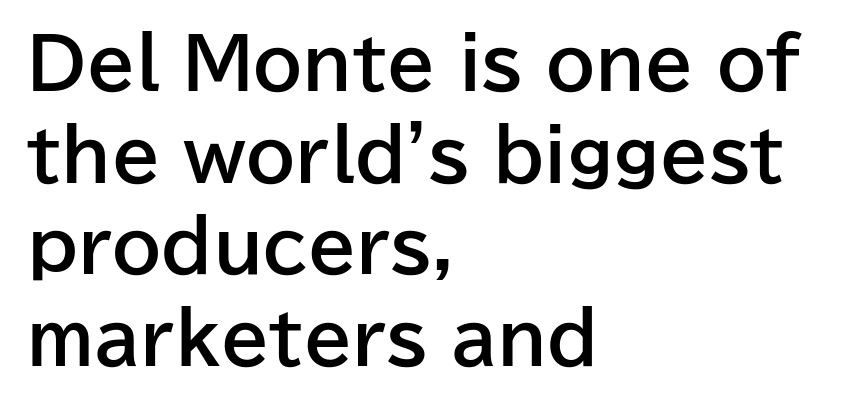
Q: Is the text bold? A: Yes.
Q: Is the text italic (slanted)? A: No, it is upright.
Q: Is the typeface a serif or a sans-serif typeface? A: Sans-serif.
Q: Is the text underlined? A: No.
Q: How is the paragraph aligned? A: Left-aligned.
Q: Is the spacing between letters normal or unusually wide? A: Normal.
Q: Is the spacing between lines tight, normal or loose? A: Normal.
Q: Width (condensed, normal, or wide)? A: Normal.
Q: Stroke contrast? A: Low.
Q: x-height? A: Medium.
Q: Monospaced? A: No.
